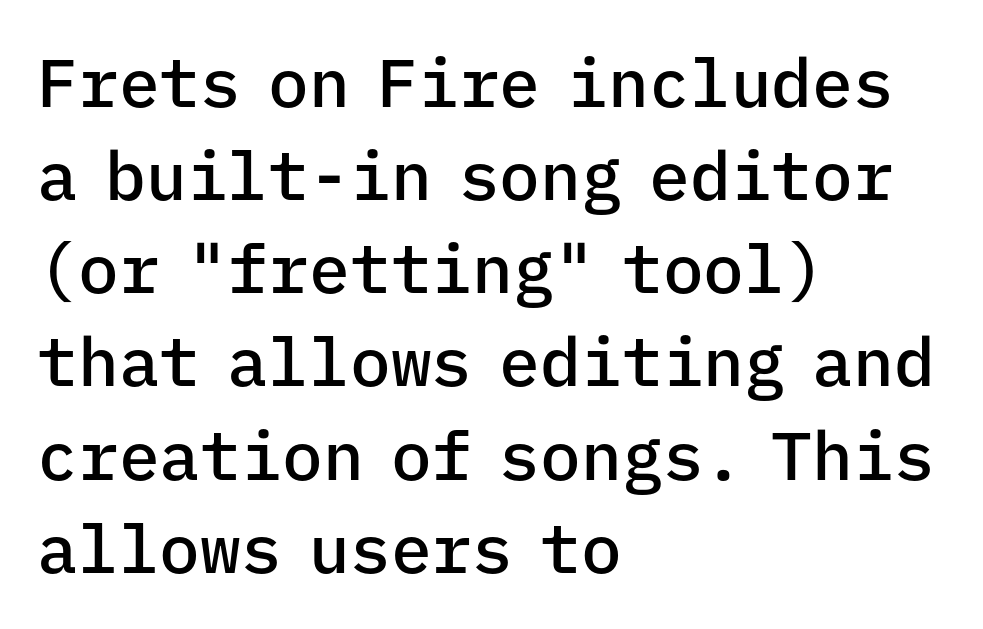
To sum up the face: it is a sans, with no serifs. Tall strokes in this sample are plumb rather than angled. Is the block centered? No — it sits flush against the left margin. A bit beefed up — I'd call it semibold rather than bold.
